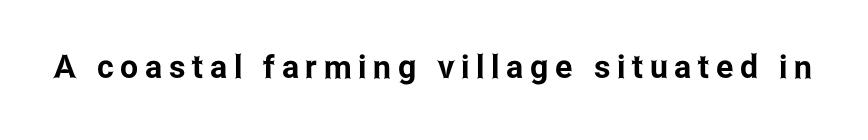
The image shows 32 px condensed sans-serif type, upright; set unusually wide letter spacing (+0.21 em), not underlined; low stroke contrast and a medium x-height.
